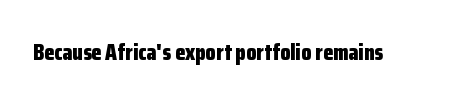
{"italic": "no", "bold": "yes", "underline": "no", "letter_spacing": "normal", "letter_spacing_em": 0.0, "glyph_px": 23}
